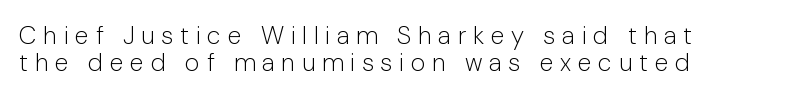
Q: Is the text bold? A: No.
Q: Is the text italic (slanted)? A: No, it is upright.
Q: Is the text underlined? A: No.
Q: How is the paragraph aligned? A: Left-aligned.
Q: Is the spacing between letters normal or unusually wide? A: Unusually wide.
Q: Is the spacing between lines tight, normal or loose? A: Tight.
